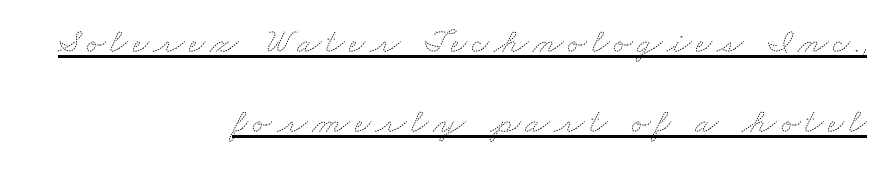
Q: Is the text bold? A: No.
Q: Is the text underlined? A: Yes.
Q: How is the paragraph aligned? A: Right-aligned.
Q: Is the spacing between lines tight, normal or loose? A: Loose.
Q: Width (condensed, normal, or wide)? A: Wide.
Q: Stroke contrast? A: Medium.
Q: x-height? A: Small.
Q: Monospaced? A: No.
